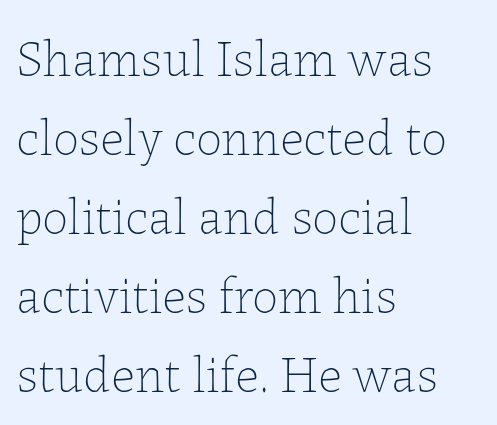
{"italic": "no", "bold": "no", "weight": "thin", "width": "normal", "stroke_contrast": "low", "x_height": "medium", "monospaced": "no", "underline": "no", "align": "left", "line_spacing": "normal", "line_spacing_ratio": 1.52, "letter_spacing": "normal", "letter_spacing_em": 0.0, "glyph_px": 52}
